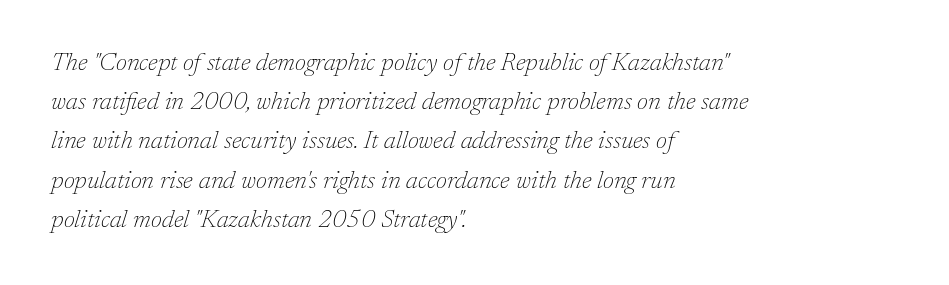
Summary of vertical rhythm: regular, with standard interline spacing. Vertical stems look standard width or narrower in stroke. A typesetter would mark this as italic. The horizontal fit of the characters is conventional and even.
